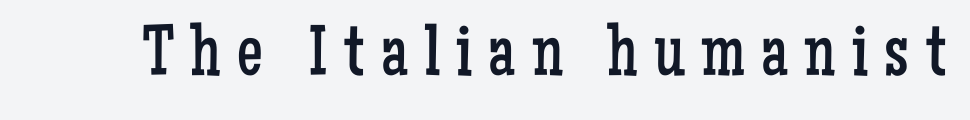
The rendering inserts visible extra space after every character. Decoration check: the copy has no underline. Note the varied advance widths — an 'i' is clearly narrower than an 'm'. These glyphs show unthickened strokes, regular width or finer.
